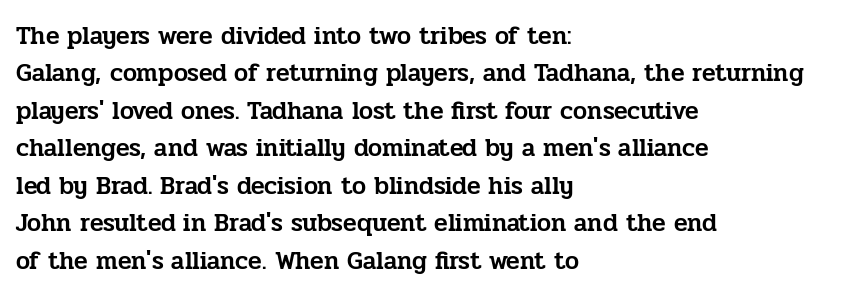
The rendering anchors every line to the left-hand side. The vertical gap from one line to the next is medium. The letterforms sit shoulder to shoulder at normal distance. Lines of text with bare space underneath. This is roman type, the default non-slanted kind.
